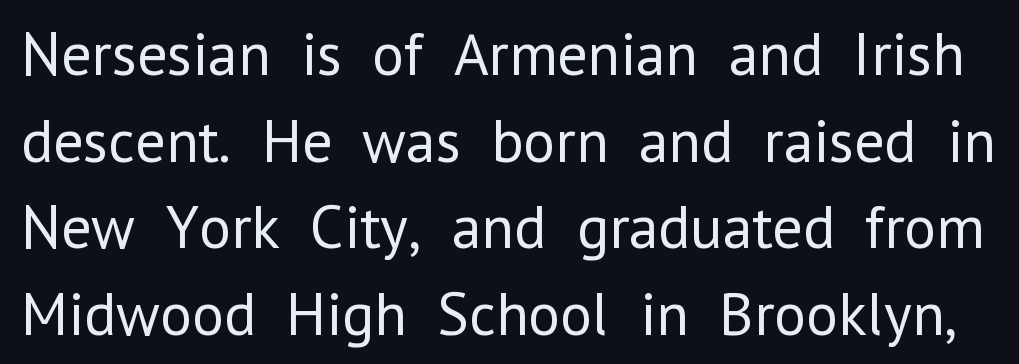
Q: Is the text bold? A: No.
Q: Is the text italic (slanted)? A: No, it is upright.
Q: Is the typeface a serif or a sans-serif typeface? A: Sans-serif.
Q: Is the text underlined? A: No.
Q: Is the spacing between letters normal or unusually wide? A: Normal.
Q: Is the spacing between lines tight, normal or loose? A: Normal.
Q: Width (condensed, normal, or wide)? A: Normal.
Q: Stroke contrast? A: Low.
Q: x-height? A: Medium.
Q: Monospaced? A: No.
